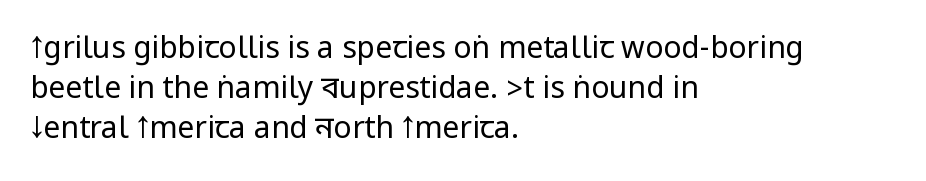
The image shows 30 px regular-weight, condensed sans-serif type, upright; set left-aligned, normal line spacing (1.33x), normal letter spacing, not underlined; low stroke contrast.
